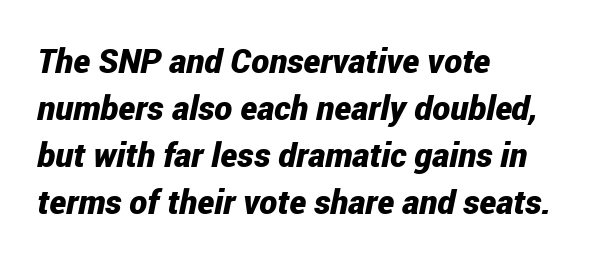
{"italic": "yes", "lean": "right", "slant_degrees": 12, "bold": "yes", "weight": "bold", "width": "condensed", "stroke_contrast": "low", "x_height": "medium", "monospaced": "no", "underline": "no", "align": "left", "line_spacing": "normal", "line_spacing_ratio": 1.38, "letter_spacing": "normal", "letter_spacing_em": 0.0, "glyph_px": 34}
